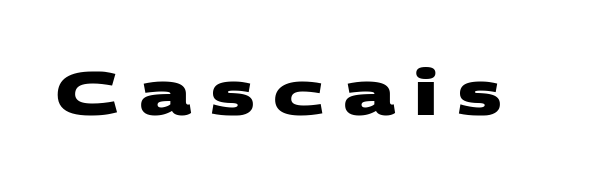
{"serif": "no", "bold": "yes", "weight": "heavy", "width": "wide", "stroke_contrast": "medium", "x_height": "large", "monospaced": "no", "underline": "no", "letter_spacing": "wide", "letter_spacing_em": 0.31, "glyph_px": 61}
